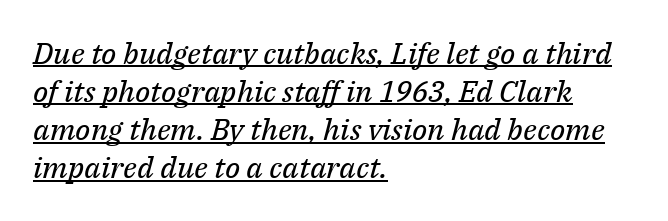
This rendering employs a face with finishing strokes, i.e., a serif. Caption: face not bold, strokes unweighted. Regarding leading, the lines here are spaced in the standard way. One-word summary of the alignment: left. The typesetter has applied underlining to the passage shown. These lines are rendered in a variable-pitch font.
